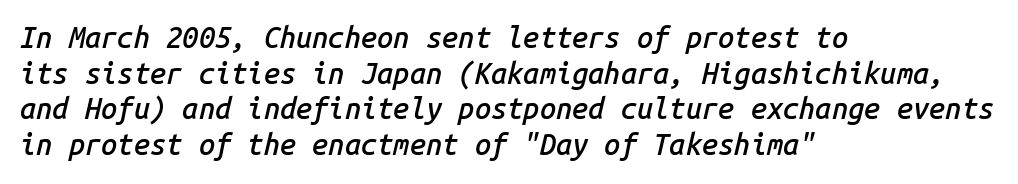
{"italic": "yes", "lean": "right", "slant_degrees": 14, "bold": "semi", "weight": "semibold", "width": "normal", "stroke_contrast": "low", "x_height": "medium", "monospaced": "yes", "underline": "no", "align": "left", "line_spacing_ratio": 1.23, "letter_spacing": "normal", "letter_spacing_em": 0.0, "glyph_px": 29}
